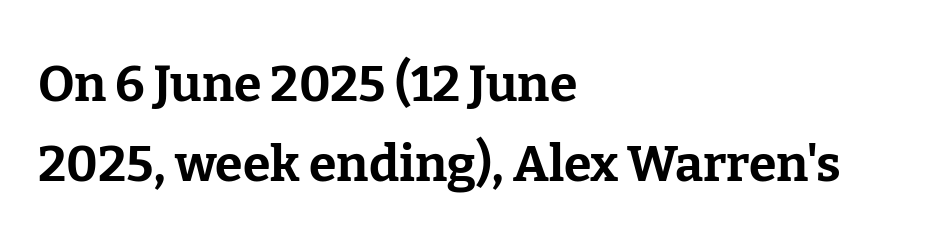
The image shows 50 px bold serif type, upright; set left-aligned, normal line spacing (1.6x), normal letter spacing, not underlined; low stroke contrast and a medium x-height.
